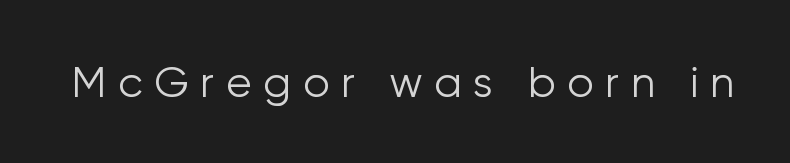
Q: Is the text bold? A: No.
Q: Is the text italic (slanted)? A: No, it is upright.
Q: Is the typeface a serif or a sans-serif typeface? A: Sans-serif.
Q: Is the text underlined? A: No.
Q: Is the spacing between letters normal or unusually wide? A: Unusually wide.
Q: Width (condensed, normal, or wide)? A: Normal.
Q: Stroke contrast? A: Low.
Q: x-height? A: Medium.
Q: Monospaced? A: No.
